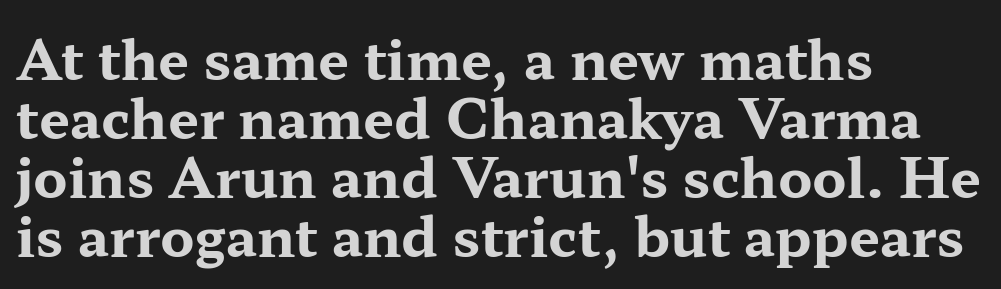
{"serif": "yes", "italic": "no", "bold": "yes", "weight": "bold", "width": "wide", "stroke_contrast": "medium", "x_height": "medium", "monospaced": "no", "underline": "no", "align": "left", "line_spacing": "tight", "line_spacing_ratio": 1.07, "letter_spacing": "normal", "letter_spacing_em": 0.0, "glyph_px": 55}
